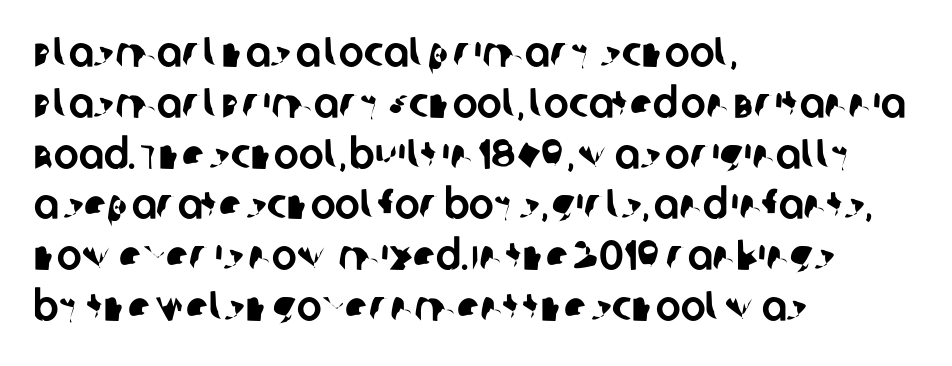
The image shows 42 px sans-serif type; set left-aligned, line spacing 1.21x, normal letter spacing, not underlined; low stroke contrast and a large x-height.
